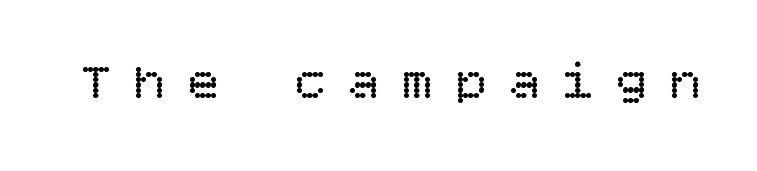
Q: Is the text bold? A: No.
Q: Is the text italic (slanted)? A: No, it is upright.
Q: Is the text underlined? A: No.
Q: Is the spacing between letters normal or unusually wide? A: Unusually wide.
Q: Width (condensed, normal, or wide)? A: Normal.
Q: Stroke contrast? A: Low.
Q: x-height? A: Large.
